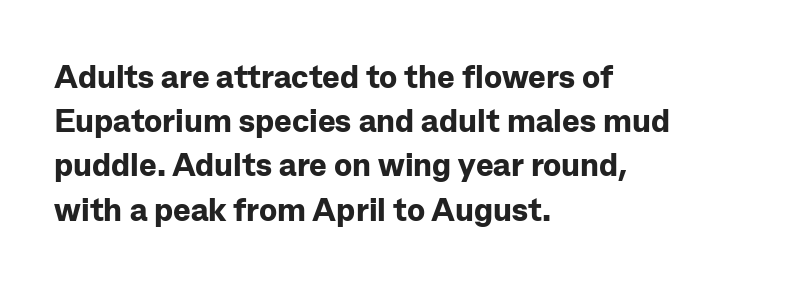
The image shows 33 px bold sans-serif type, upright; set left-aligned, normal line spacing (1.34x), normal letter spacing, not underlined; low stroke contrast and a medium x-height.
